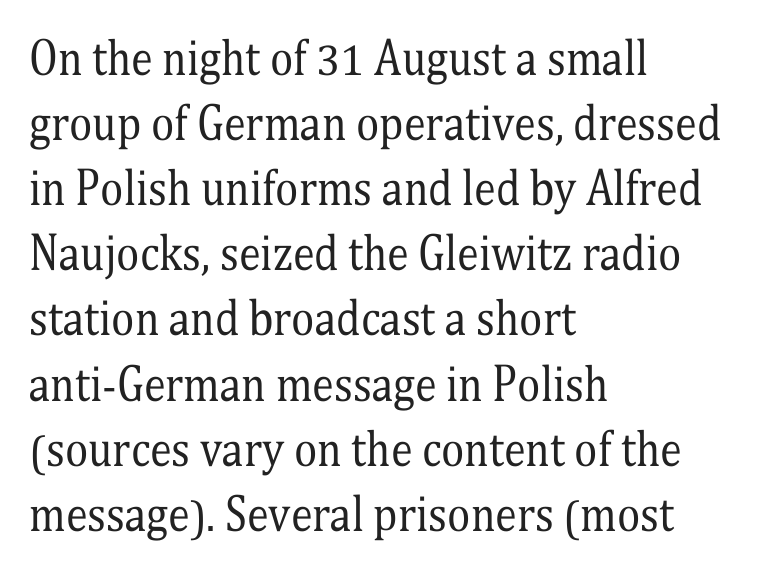
{"serif": "yes", "italic": "no", "bold": "no", "weight": "regular", "width": "condensed", "stroke_contrast": "medium", "x_height": "medium", "monospaced": "no", "underline": "no", "align": "left", "line_spacing": "normal", "line_spacing_ratio": 1.48, "letter_spacing": "normal", "letter_spacing_em": 0.0, "glyph_px": 44}
